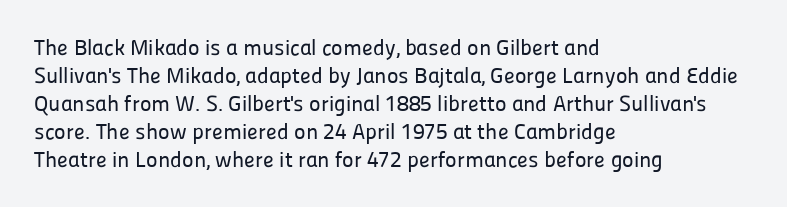
Q: Is the text italic (slanted)? A: No, it is upright.
Q: Is the text underlined? A: No.
Q: How is the paragraph aligned? A: Left-aligned.
Q: Is the spacing between letters normal or unusually wide? A: Normal.
Q: Is the spacing between lines tight, normal or loose? A: Normal.
